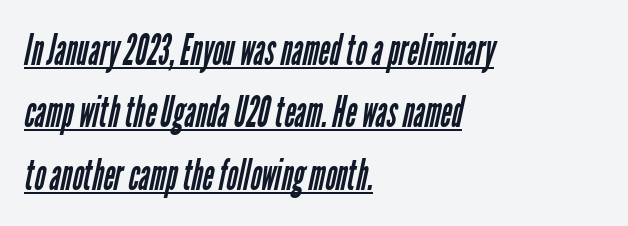
The image shows 43 px regular-weight, condensed sans-serif type; set left-aligned, normal line spacing (1.45x), normal letter spacing, underlined; low stroke contrast and a medium x-height.
